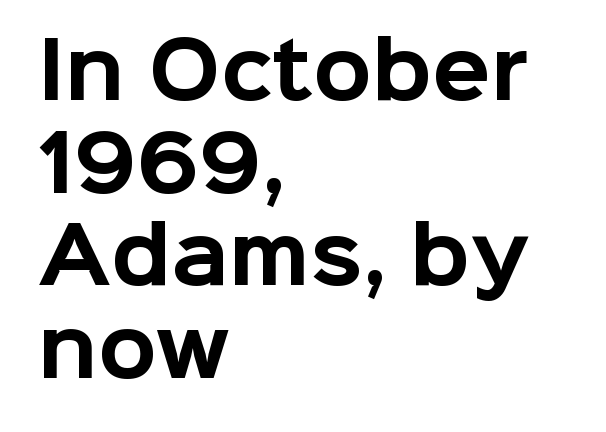
Q: Is the text bold? A: Yes.
Q: Is the text italic (slanted)? A: No, it is upright.
Q: Is the typeface a serif or a sans-serif typeface? A: Sans-serif.
Q: Is the text underlined? A: No.
Q: How is the paragraph aligned? A: Left-aligned.
Q: Is the spacing between letters normal or unusually wide? A: Normal.
Q: Width (condensed, normal, or wide)? A: Normal.
Q: Stroke contrast? A: Low.
Q: x-height? A: Medium.
Q: Monospaced? A: No.
